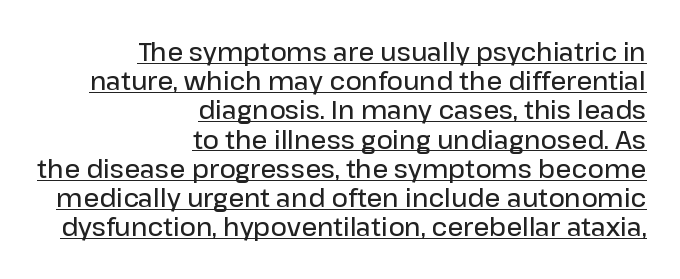
{"italic": "no", "bold": "semi", "underline": "yes", "align": "right", "line_spacing_ratio": 1.17, "letter_spacing": "normal", "letter_spacing_em": 0.0, "glyph_px": 25}
